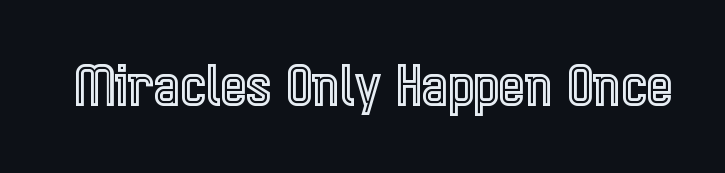
The image shows 55 px condensed type, upright; set normal letter spacing, not underlined; a medium x-height.
